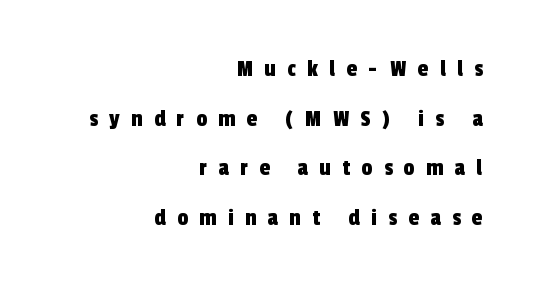
The gap between lines stays unmarked. Leading is clearly above the norm, producing a sparse column. Loose tracking; the words dissolve into strings of separated letters. If you drew a ruler down the right edge, every line would touch it.
